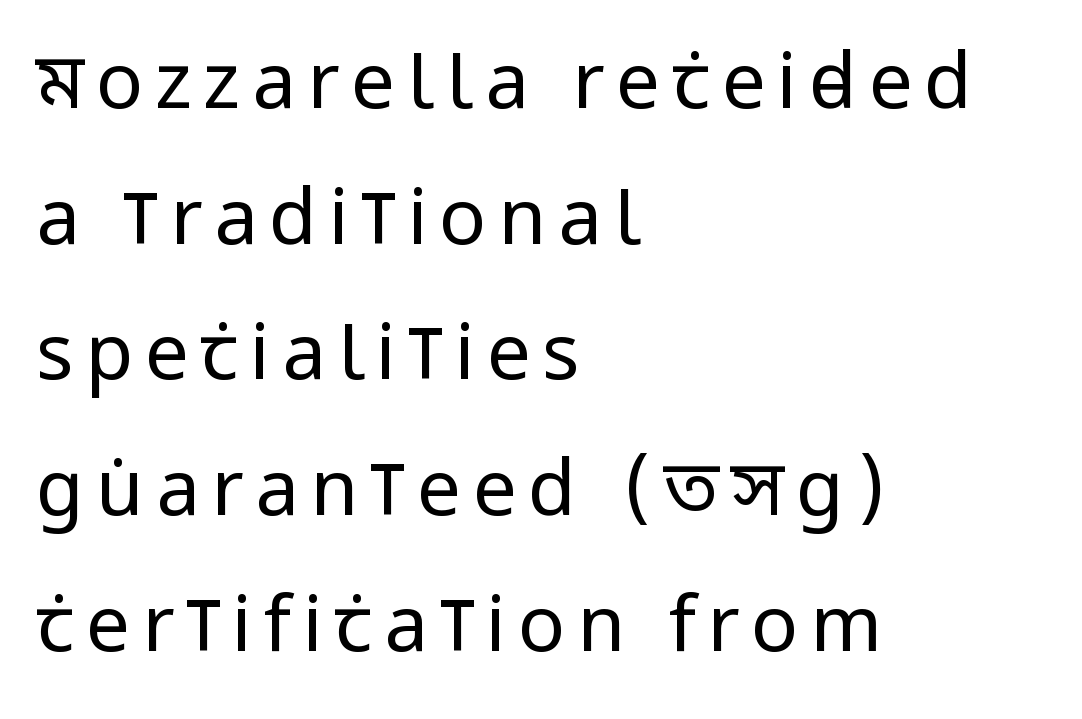
The image shows 78 px regular-weight, condensed sans-serif type, upright; set left-aligned, line spacing 1.74x, not underlined; low stroke contrast and a large x-height.
